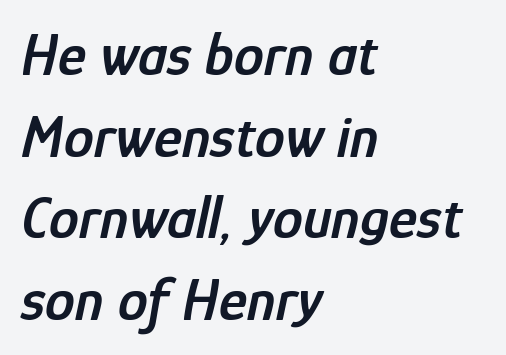
The image shows 60 px semibold, condensed type, italic (leaning right); set left-aligned, normal line spacing (1.36x), normal letter spacing, not underlined; low stroke contrast and a medium x-height.
